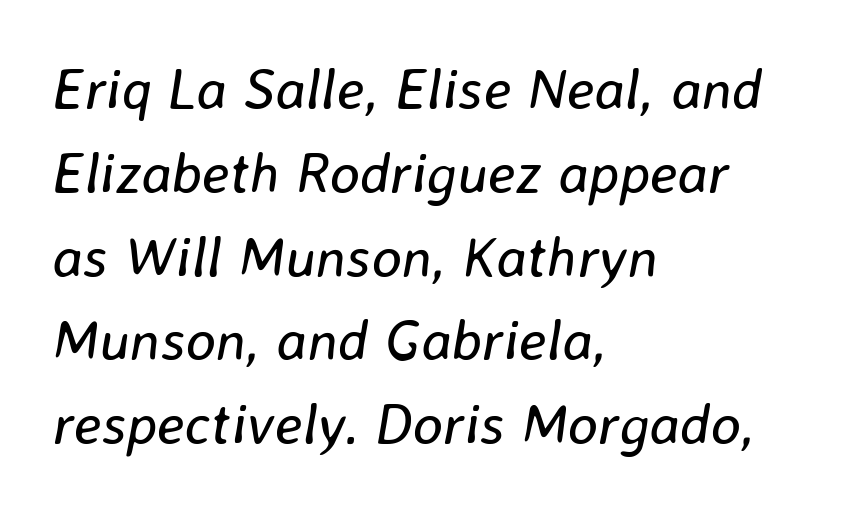
These lines sit exactly where default settings would place them. Note the varied advance widths — an 'i' is clearly narrower than an 'm'. Observe the ordinary spacing: letters are neighbours, not strangers. Descenders are the only things crossing below the line.
